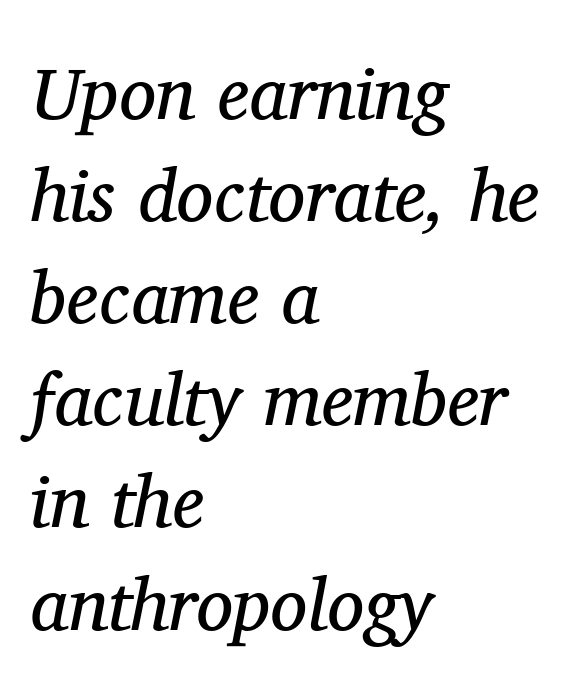
These lines keep a tight, regular rhythm from letter to letter. Line starts are locked; line ends wander. Bare-footed words on every line. The text was rendered using a seriffed face with decorative stroke endings.
